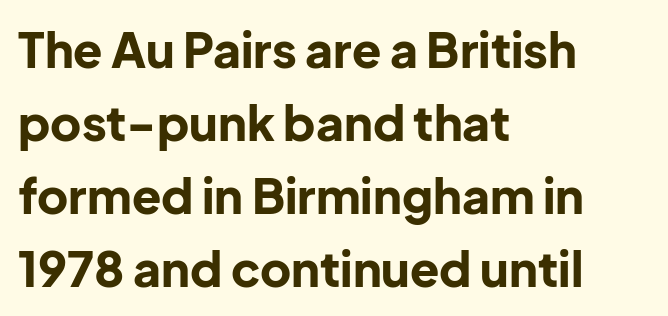
Q: Is the text bold? A: Yes.
Q: Is the text italic (slanted)? A: No, it is upright.
Q: Is the typeface a serif or a sans-serif typeface? A: Sans-serif.
Q: Is the text underlined? A: No.
Q: How is the paragraph aligned? A: Left-aligned.
Q: Is the spacing between letters normal or unusually wide? A: Normal.
Q: Is the spacing between lines tight, normal or loose? A: Normal.
Q: Width (condensed, normal, or wide)? A: Normal.
Q: Stroke contrast? A: Low.
Q: x-height? A: Medium.
Q: Monospaced? A: No.
